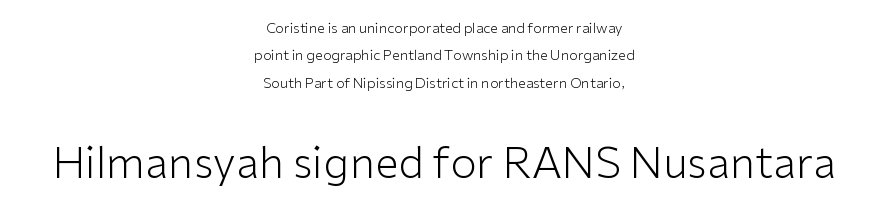
Q: Is the text bold? A: No.
Q: Is the text italic (slanted)? A: No, it is upright.
Q: Is the typeface a serif or a sans-serif typeface? A: Sans-serif.
Q: Is the text underlined? A: No.
Q: How is the paragraph aligned? A: Centered.
Q: Is the spacing between letters normal or unusually wide? A: Normal.
Q: Is the spacing between lines tight, normal or loose? A: Loose.
Q: Which block of text is set in a larger size, the first (top) or the second (bottom)? A: The second (bottom) one.
Q: Width (condensed, normal, or wide)? A: Normal.
Q: Stroke contrast? A: Low.
Q: x-height? A: Medium.
Q: Monospaced? A: No.
